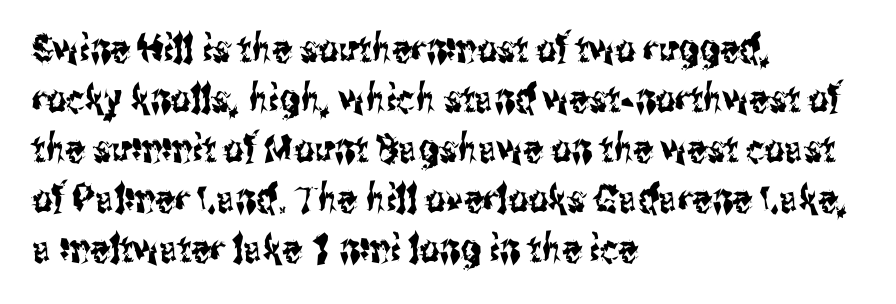
Q: Is the text italic (slanted)? A: No, it is upright.
Q: Is the typeface a serif or a sans-serif typeface? A: Sans-serif.
Q: Is the text underlined? A: No.
Q: How is the paragraph aligned? A: Left-aligned.
Q: Is the spacing between letters normal or unusually wide? A: Normal.
Q: Is the spacing between lines tight, normal or loose? A: Normal.
Q: Width (condensed, normal, or wide)? A: Condensed.
Q: Stroke contrast? A: Medium.
Q: x-height? A: Medium.
Q: Monospaced? A: No.
